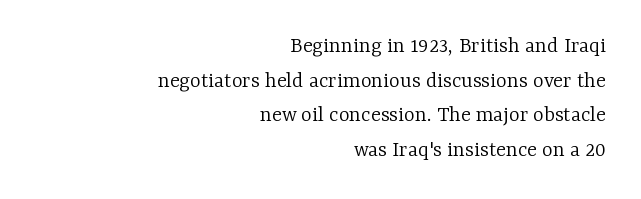
Q: Is the text bold? A: No.
Q: Is the text italic (slanted)? A: No, it is upright.
Q: Is the text underlined? A: No.
Q: How is the paragraph aligned? A: Right-aligned.
Q: Is the spacing between letters normal or unusually wide? A: Normal.
Q: Is the spacing between lines tight, normal or loose? A: Normal.
